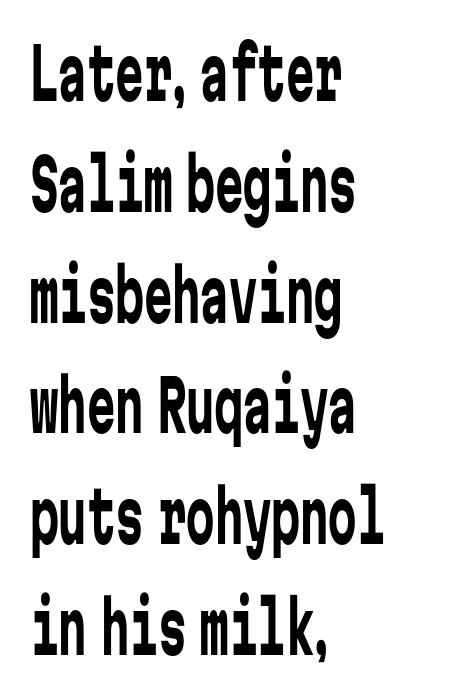
The image shows 71 px regular-weight, condensed sans-serif type, upright, monospaced; set left-aligned, normal line spacing (1.56x), normal letter spacing, not underlined; low stroke contrast and a medium x-height.
